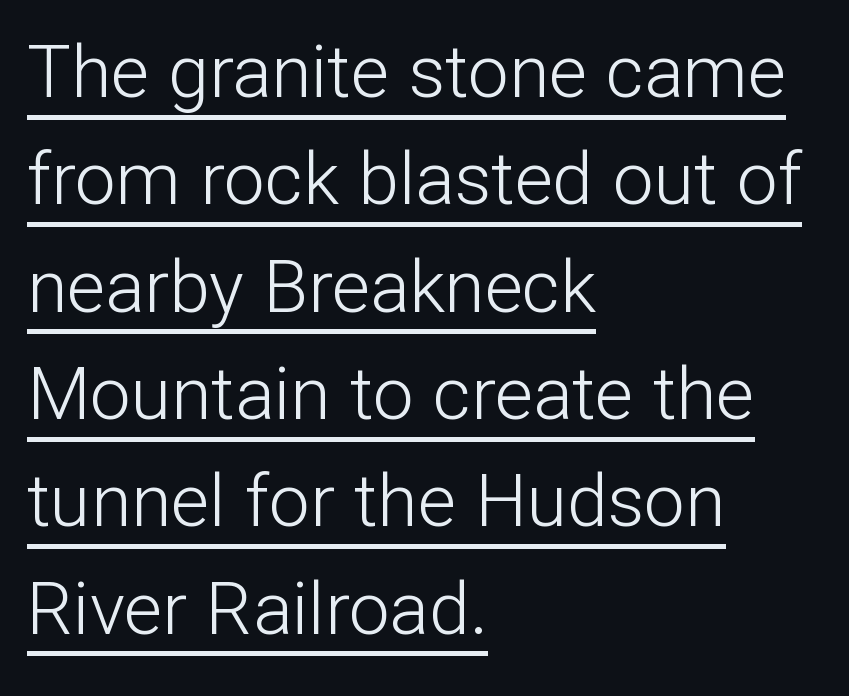
The image shows 73 px light sans-serif type, upright; set left-aligned, normal line spacing (1.47x), normal letter spacing, underlined; low stroke contrast and a medium x-height.
